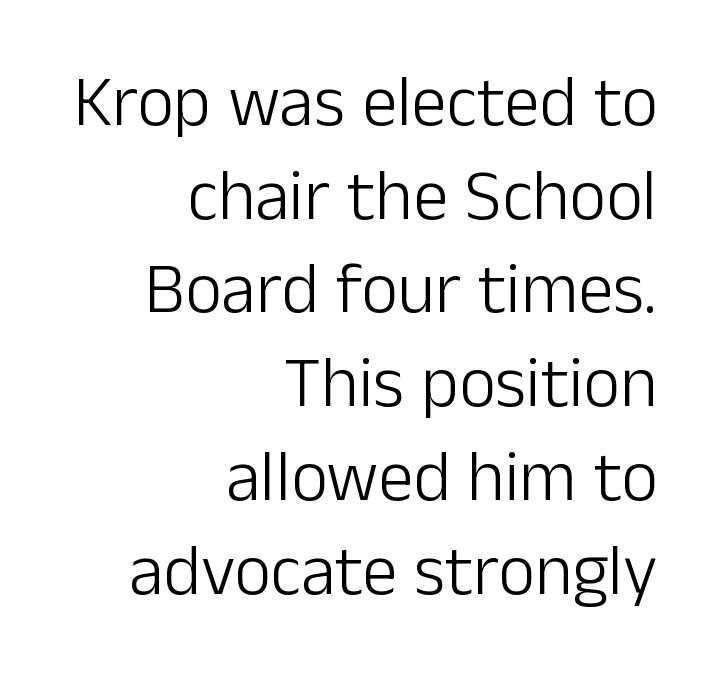
Has an underline been added? It has not. This sample keeps an unexceptional amount of space between lines. A light-to-regular cut is what we see here. Varying glyph widths throughout — classic text-font behaviour.
